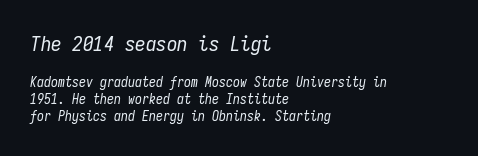
Q: Is the text bold? A: No.
Q: Is the text italic (slanted)? A: Yes, it leans right by about 9 degrees.
Q: Is the text underlined? A: No.
Q: How is the paragraph aligned? A: Left-aligned.
Q: Is the spacing between letters normal or unusually wide? A: Normal.
Q: Which block of text is set in a larger size, the first (top) or the second (bottom)? A: The first (top) one.
